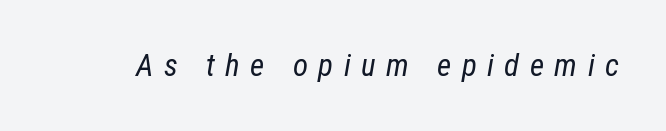
Q: Is the text bold? A: No.
Q: Is the text italic (slanted)? A: Yes, it leans right by about 12 degrees.
Q: Is the text underlined? A: No.
Q: Is the spacing between letters normal or unusually wide? A: Unusually wide.
Q: Width (condensed, normal, or wide)? A: Condensed.
Q: Stroke contrast? A: Low.
Q: x-height? A: Medium.
Q: Monospaced? A: No.
